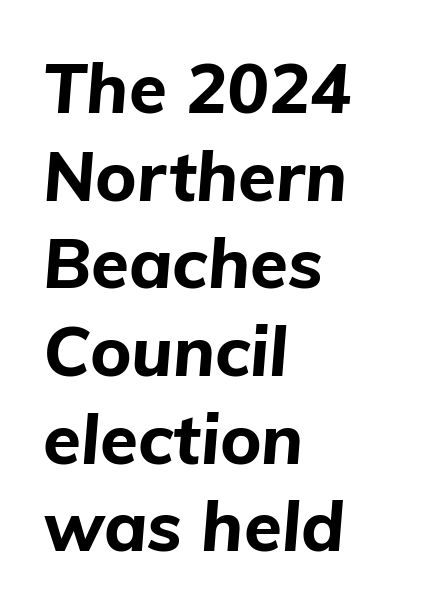
The image shows 69 px bold type, italic (leaning right); set left-aligned, normal line spacing (1.27x), normal letter spacing, not underlined; low stroke contrast and a medium x-height.
